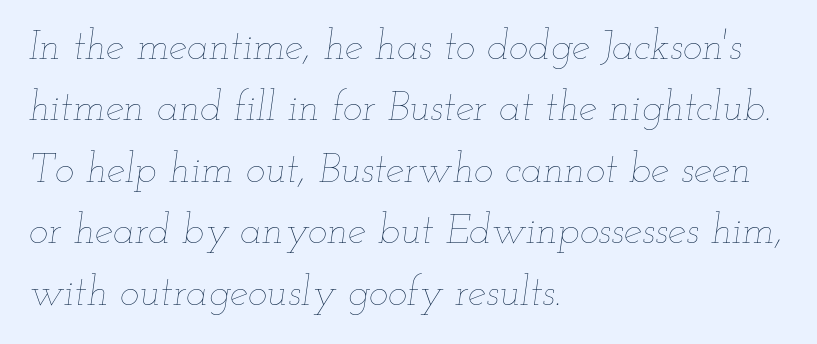
Q: Is the text bold? A: No.
Q: Is the text italic (slanted)? A: Yes, it leans right by about 12 degrees.
Q: Is the text underlined? A: No.
Q: How is the paragraph aligned? A: Left-aligned.
Q: Is the spacing between letters normal or unusually wide? A: Normal.
Q: Is the spacing between lines tight, normal or loose? A: Normal.
Q: Width (condensed, normal, or wide)? A: Wide.
Q: Stroke contrast? A: Low.
Q: x-height? A: Small.
Q: Monospaced? A: No.
